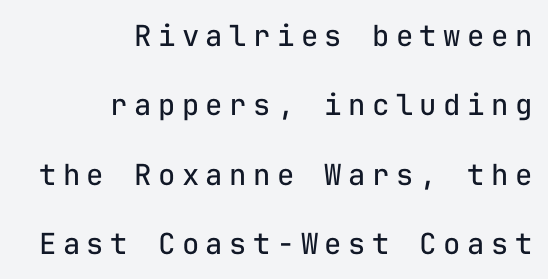
The image shows 29 px regular-weight sans-serif type, upright, monospaced; set right-aligned, loose line spacing (2.39x), unusually wide letter spacing (+0.22 em), not underlined; low stroke contrast and a medium x-height.
